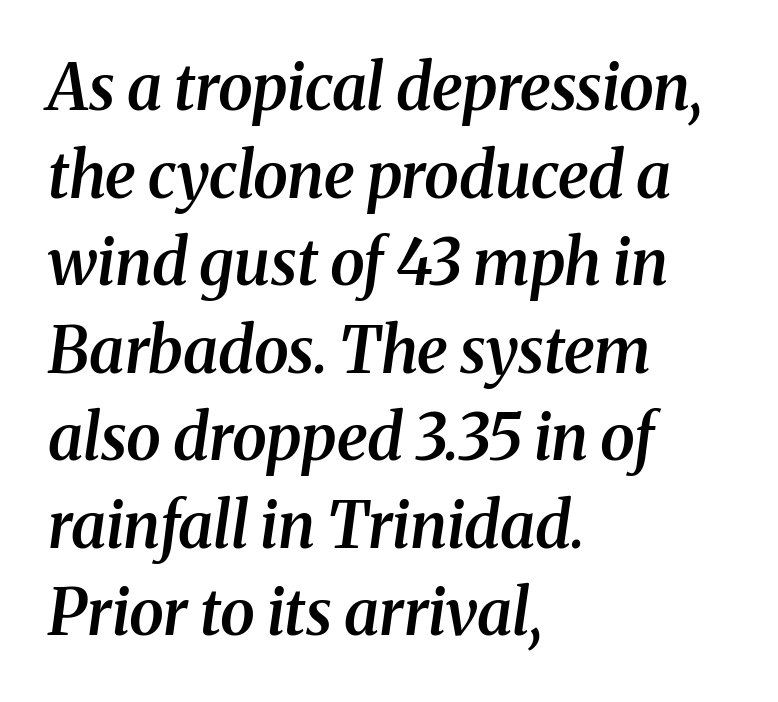
Each letter keeps its own natural width here, so spacing adapts to shape. Layout note: lines flush left. This rendering leaves character spacing at its baseline value. The typography opts for an oblique posture over an upright one. Any mark beneath the type? The region is blank.
